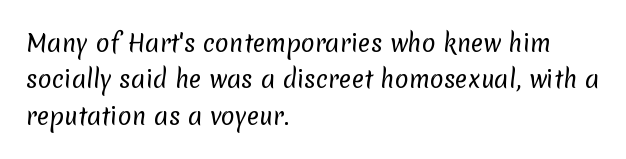
{"bold": "no", "underline": "no", "align": "left", "line_spacing": "normal", "line_spacing_ratio": 1.58, "letter_spacing": "normal", "letter_spacing_em": 0.0, "glyph_px": 23}
